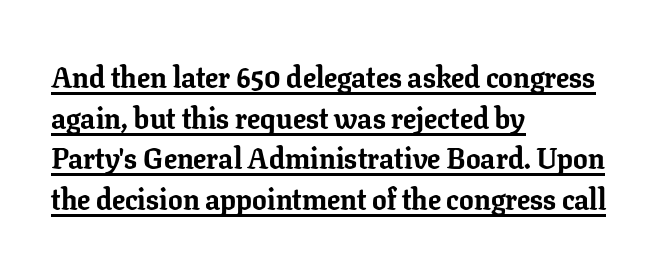
The image shows 29 px bold serif type, upright; set left-aligned, normal line spacing (1.4x), normal letter spacing, underlined; low stroke contrast and a medium x-height.
